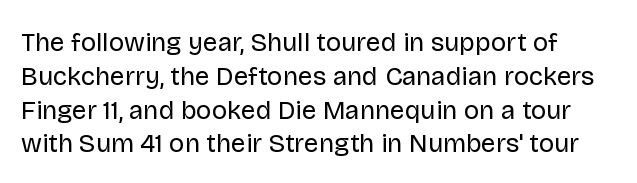
The line texture is even and compact thanks to regular tracking. Italic: no, the glyphs are upright roman. The foot of each line stays bare and open. The letters look calm and open, with moderate or lighter stems. The block of text has a typical density, with ordinary space between rows.
